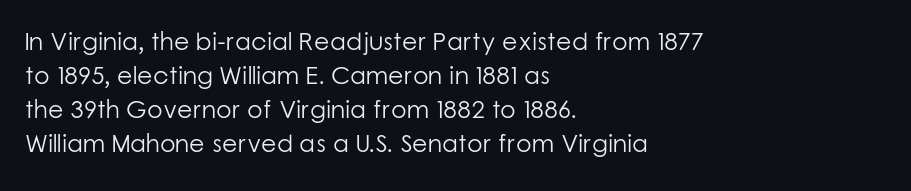
{"italic": "no", "bold": "no", "underline": "no", "align": "left", "line_spacing": "normal", "line_spacing_ratio": 1.36, "letter_spacing": "normal", "letter_spacing_em": 0.0, "glyph_px": 25}
